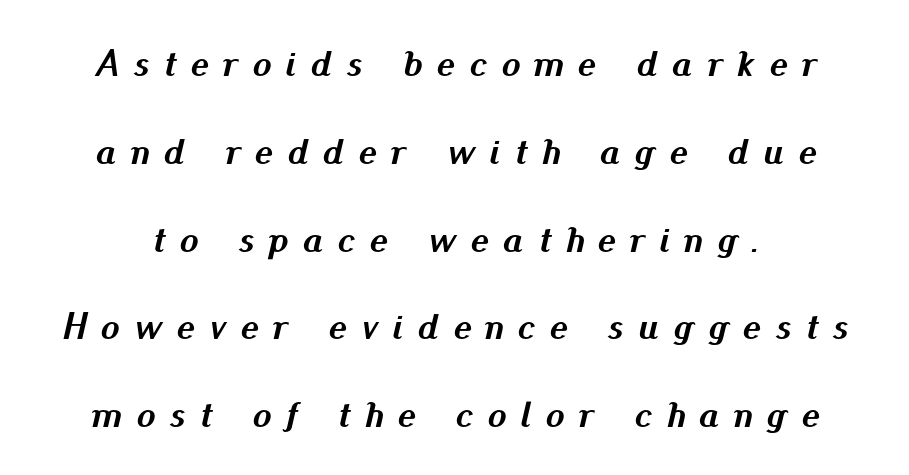
Q: Is the text bold? A: Yes.
Q: Is the text italic (slanted)? A: Yes, it leans right by about 13 degrees.
Q: Is the text underlined? A: No.
Q: Is the spacing between letters normal or unusually wide? A: Unusually wide.
Q: Is the spacing between lines tight, normal or loose? A: Loose.
Q: Width (condensed, normal, or wide)? A: Normal.
Q: Stroke contrast? A: Medium.
Q: x-height? A: Small.
Q: Monospaced? A: No.
